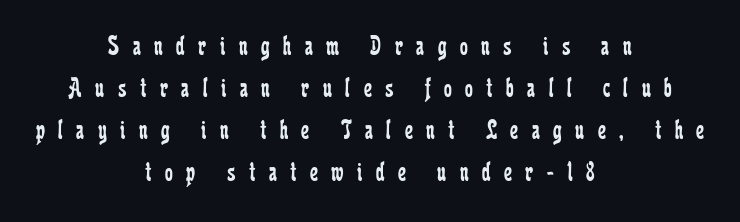
Q: Is the text bold? A: No.
Q: Is the text italic (slanted)? A: No, it is upright.
Q: Is the typeface a serif or a sans-serif typeface? A: Serif.
Q: Is the text underlined? A: No.
Q: How is the paragraph aligned? A: Centered.
Q: Is the spacing between letters normal or unusually wide? A: Unusually wide.
Q: Is the spacing between lines tight, normal or loose? A: Normal.
Q: Width (condensed, normal, or wide)? A: Condensed.
Q: Stroke contrast? A: Low.
Q: x-height? A: Medium.
Q: Monospaced? A: No.
